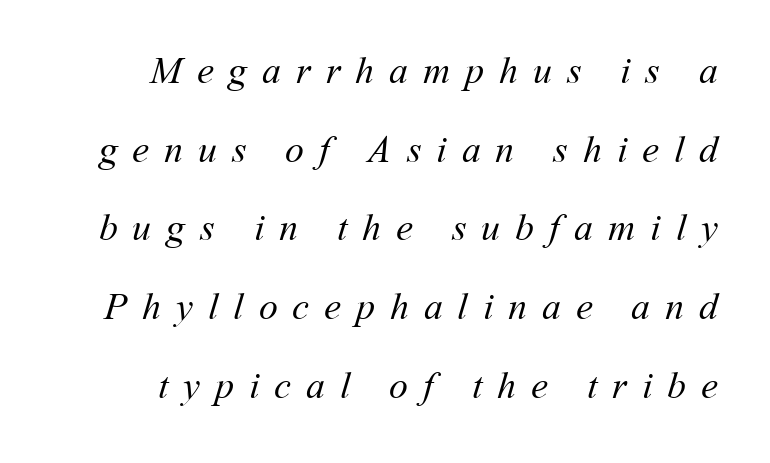
{"bold": "no", "weight": "regular", "width": "normal", "stroke_contrast": "medium", "x_height": "medium", "monospaced": "no", "underline": "no", "line_spacing": "loose", "line_spacing_ratio": 2.07, "letter_spacing": "wide", "letter_spacing_em": 0.39, "glyph_px": 38}
